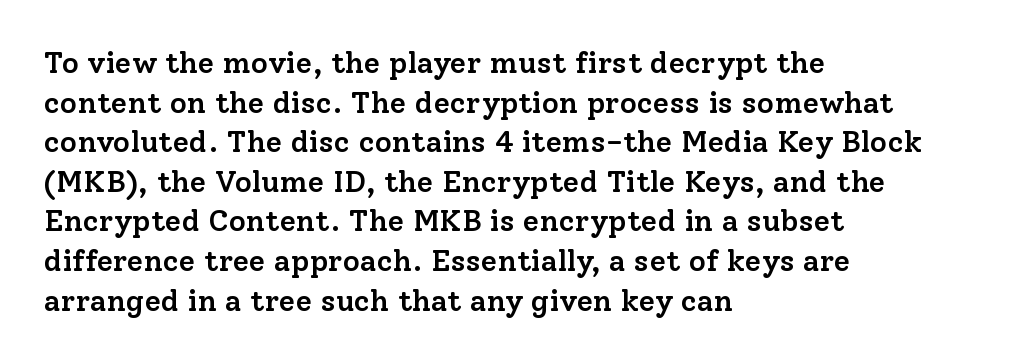
Q: Is the text bold? A: Semi-bold.
Q: Is the text italic (slanted)? A: No, it is upright.
Q: Is the typeface a serif or a sans-serif typeface? A: Serif.
Q: Is the text underlined? A: No.
Q: How is the paragraph aligned? A: Left-aligned.
Q: Is the spacing between letters normal or unusually wide? A: Normal.
Q: Is the spacing between lines tight, normal or loose? A: Normal.
Q: Width (condensed, normal, or wide)? A: Normal.
Q: Stroke contrast? A: Low.
Q: x-height? A: Medium.
Q: Monospaced? A: No.
